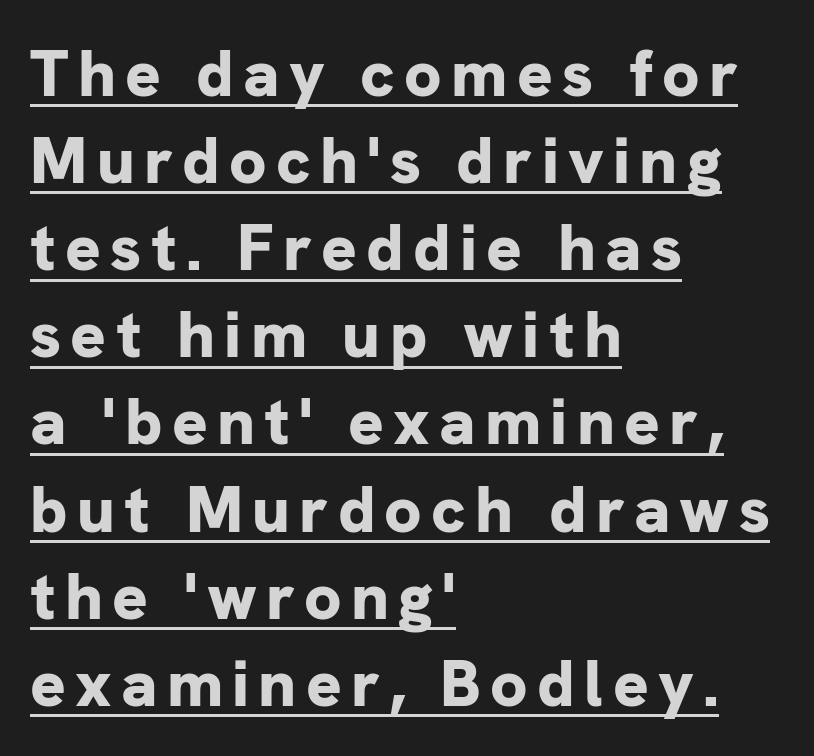
Here the designer chose a conventional face with non-uniform glyph widths. The typography opts for an upright posture over an oblique one. The text block is weighted toward the left margin, trailing off unevenly rightward. Students, this is bold: see how much ink each stroke carries. Note: no serifs on the glyphs. Does the leading feel generous? No, just average.
